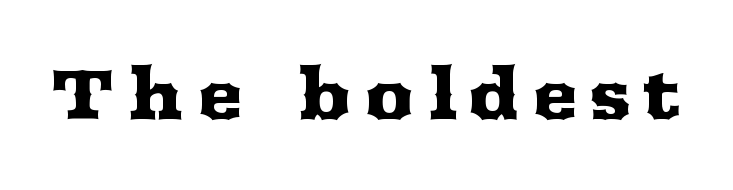
Q: Is the text italic (slanted)? A: No, it is upright.
Q: Is the typeface a serif or a sans-serif typeface? A: Serif.
Q: Is the text underlined? A: No.
Q: Width (condensed, normal, or wide)? A: Wide.
Q: Stroke contrast? A: Medium.
Q: x-height? A: Medium.
Q: Monospaced? A: No.
